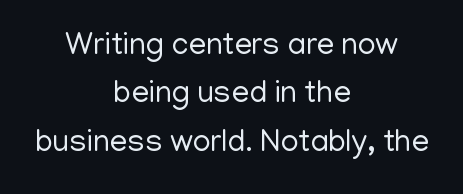
The image shows 31 px regular-weight sans-serif type, upright; set centered, normal line spacing (1.56x), normal letter spacing, not underlined; low stroke contrast and a medium x-height.
